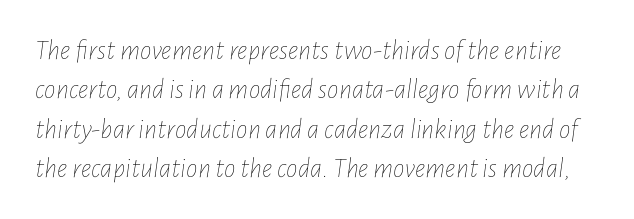
{"italic": "yes", "lean": "right", "slant_degrees": 7, "bold": "no", "weight": "thin", "width": "condensed", "stroke_contrast": "low", "x_height": "medium", "monospaced": "no", "underline": "no", "line_spacing": "normal", "line_spacing_ratio": 1.36, "letter_spacing": "normal", "letter_spacing_em": 0.0, "glyph_px": 29}
